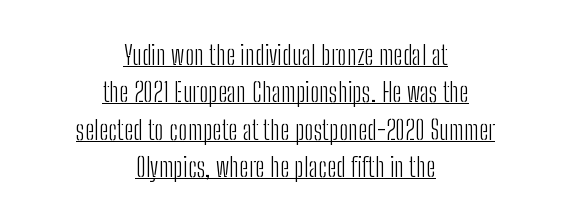
{"italic": "no", "bold": "no", "underline": "yes", "align": "center", "line_spacing": "normal", "line_spacing_ratio": 1.38, "letter_spacing": "normal", "letter_spacing_em": 0.0, "glyph_px": 27}
